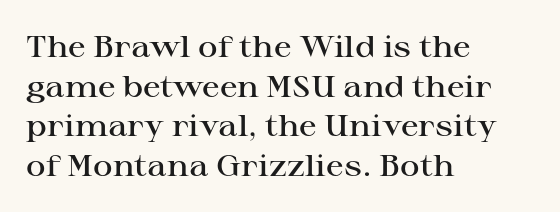
The image shows 30 px semibold, wide serif type, upright; set left-aligned, normal line spacing (1.32x), normal letter spacing, not underlined; high stroke contrast and a medium x-height.
